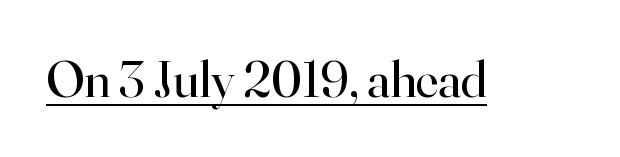
{"serif": "yes", "italic": "no", "bold": "no", "weight": "regular", "width": "normal", "stroke_contrast": "high", "x_height": "small", "monospaced": "no", "underline": "yes", "letter_spacing": "normal", "letter_spacing_em": 0.0, "glyph_px": 52}
